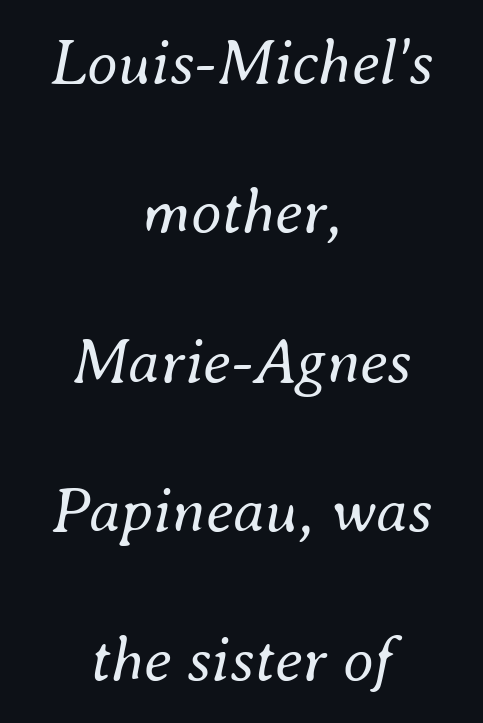
The image shows 63 px regular-weight type, italic (leaning right); set centered, loose line spacing (2.37x), normal letter spacing, not underlined; medium stroke contrast and a small x-height.
